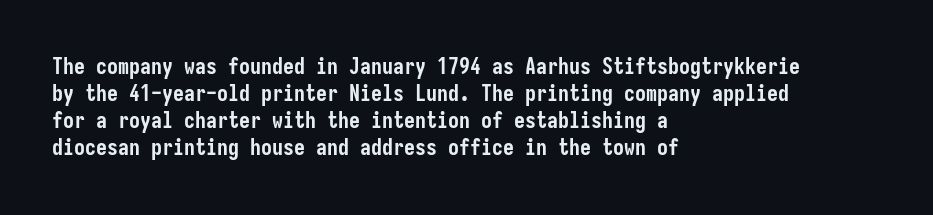
Q: Is the text bold? A: Yes.
Q: Is the text italic (slanted)? A: No, it is upright.
Q: Is the text underlined? A: No.
Q: How is the paragraph aligned? A: Left-aligned.
Q: Is the spacing between letters normal or unusually wide? A: Normal.
